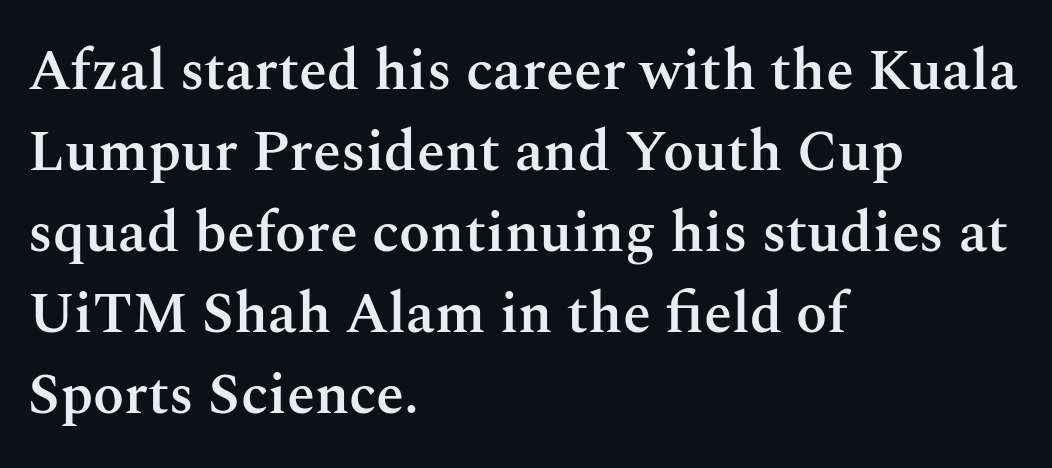
{"serif": "yes", "italic": "no", "bold": "semi", "weight": "semibold", "width": "normal", "stroke_contrast": "medium", "x_height": "medium", "monospaced": "no", "underline": "no", "align": "left", "line_spacing": "normal", "line_spacing_ratio": 1.42, "letter_spacing": "normal", "letter_spacing_em": 0.0, "glyph_px": 57}
